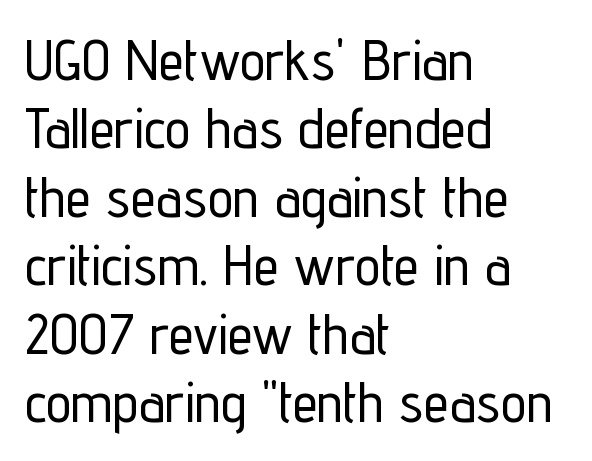
{"serif": "no", "italic": "no", "width": "condensed", "stroke_contrast": "low", "x_height": "medium", "monospaced": "no", "underline": "no", "align": "left", "line_spacing_ratio": 1.2, "letter_spacing": "normal", "letter_spacing_em": 0.0, "glyph_px": 57}
